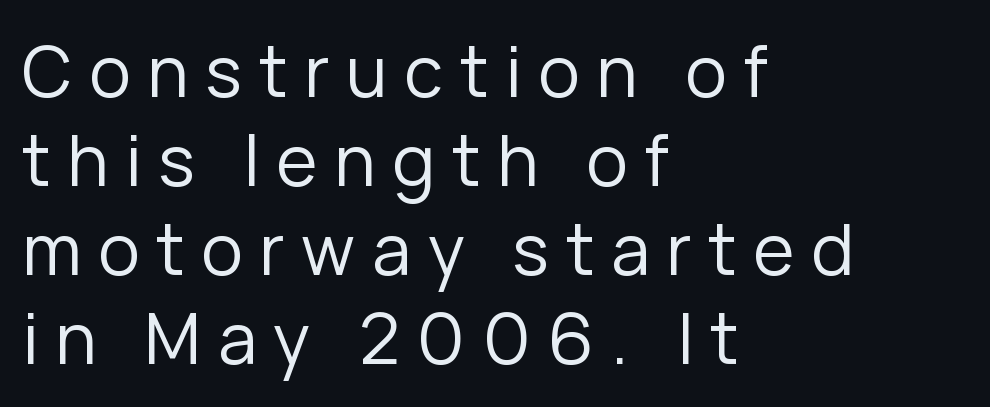
The image shows 70 px regular-weight sans-serif type, upright; set left-aligned, normal line spacing (1.27x), unusually wide letter spacing (+0.24 em), not underlined; low stroke contrast and a medium x-height.
